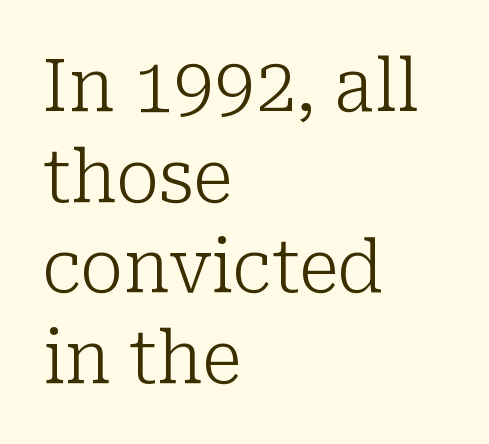
{"serif": "yes", "italic": "no", "bold": "no", "weight": "light", "width": "normal", "stroke_contrast": "low", "x_height": "medium", "monospaced": "no", "underline": "no", "align": "left", "line_spacing_ratio": 1.24, "letter_spacing": "normal", "letter_spacing_em": 0.0, "glyph_px": 73}
